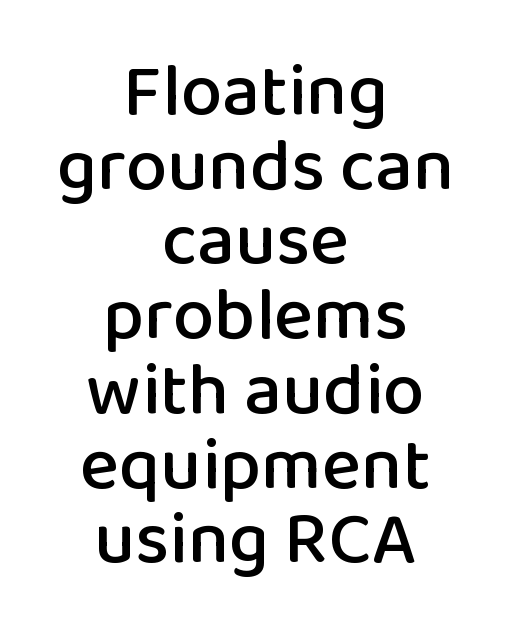
The image shows 74 px sans-serif type, upright; set centered, tight line spacing (1.01x), normal letter spacing, not underlined; low stroke contrast and a medium x-height.
